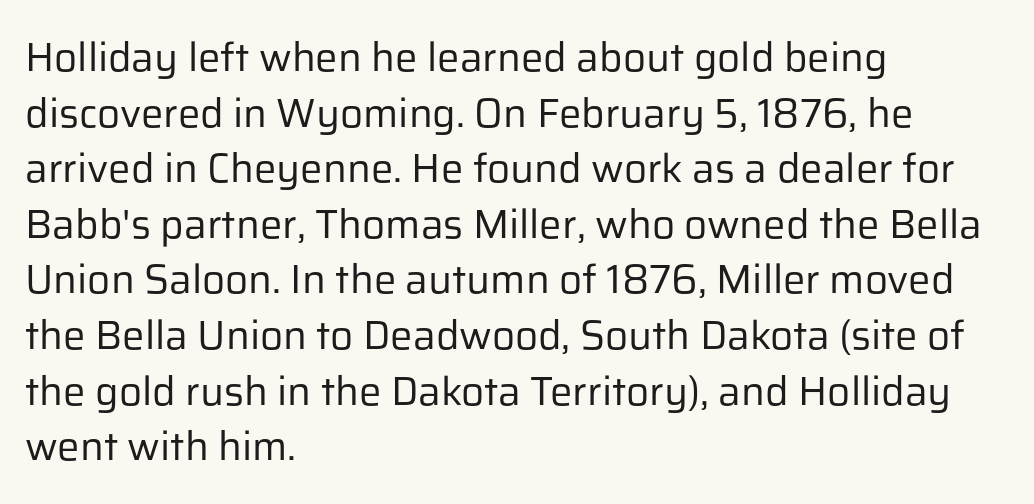
The lines in this sample share a left origin and differ only in where they stop. A typesetter would mark this as roman, not italic. The weight tops out at a normal text grade. This sample has the flowing, uneven cadence of proportional lettering.
